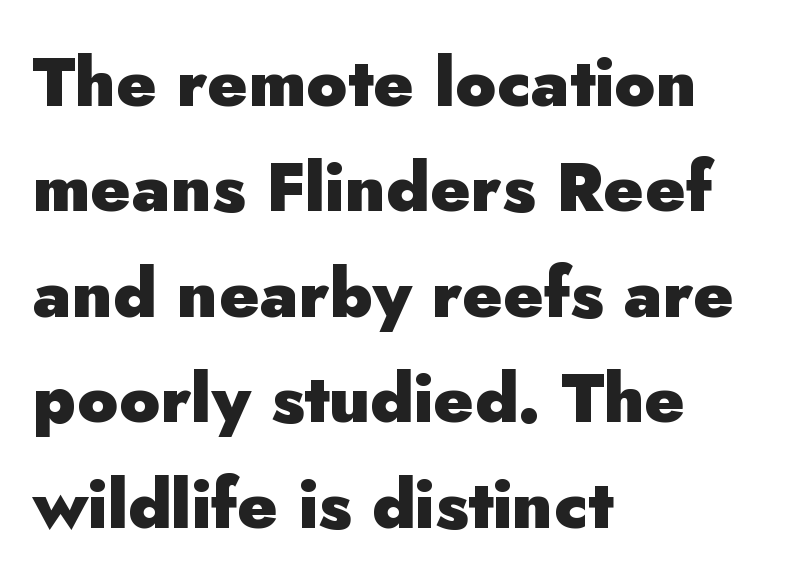
{"serif": "no", "italic": "no", "bold": "yes", "weight": "heavy", "width": "normal", "stroke_contrast": "low", "x_height": "small", "monospaced": "no", "underline": "no", "align": "left", "line_spacing": "normal", "line_spacing_ratio": 1.55, "letter_spacing": "normal", "letter_spacing_em": 0.0, "glyph_px": 68}
